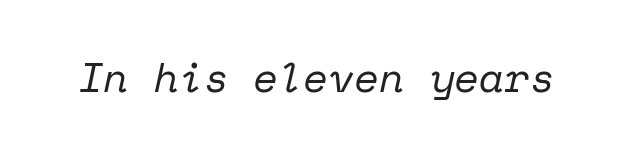
{"serif": "yes", "italic": "yes", "lean": "right", "slant_degrees": 12, "bold": "no", "weight": "regular", "width": "normal", "stroke_contrast": "low", "x_height": "medium", "monospaced": "yes", "underline": "no", "letter_spacing": "normal", "letter_spacing_em": 0.0, "glyph_px": 41}
